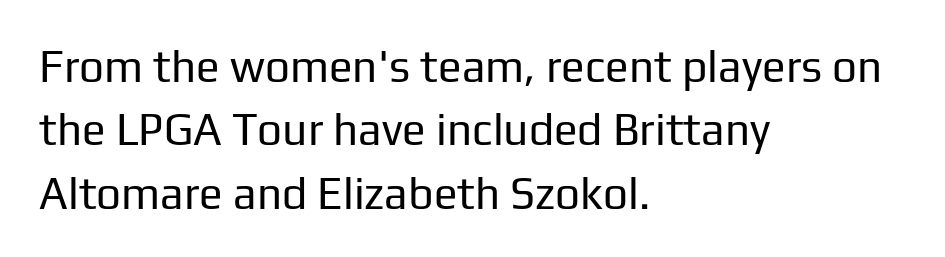
Q: Is the text bold? A: No.
Q: Is the text italic (slanted)? A: No, it is upright.
Q: Is the typeface a serif or a sans-serif typeface? A: Sans-serif.
Q: Is the text underlined? A: No.
Q: How is the paragraph aligned? A: Left-aligned.
Q: Is the spacing between letters normal or unusually wide? A: Normal.
Q: Is the spacing between lines tight, normal or loose? A: Normal.
Q: Width (condensed, normal, or wide)? A: Normal.
Q: Stroke contrast? A: Low.
Q: x-height? A: Medium.
Q: Monospaced? A: No.
